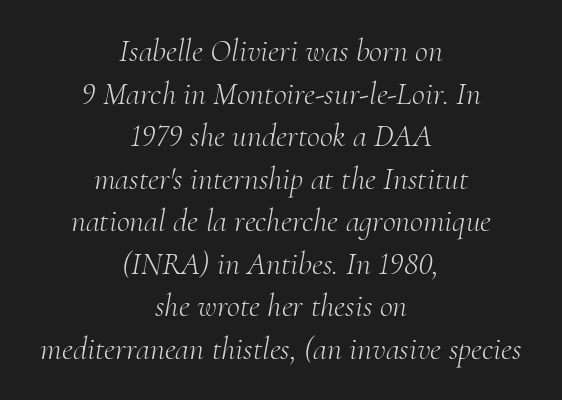
{"serif": "yes", "italic": "yes", "lean": "right", "slant_degrees": 10, "bold": "no", "weight": "light", "width": "normal", "stroke_contrast": "medium", "x_height": "small", "monospaced": "no", "underline": "no", "align": "center", "line_spacing": "normal", "line_spacing_ratio": 1.33, "letter_spacing": "normal", "letter_spacing_em": 0.0, "glyph_px": 32}
